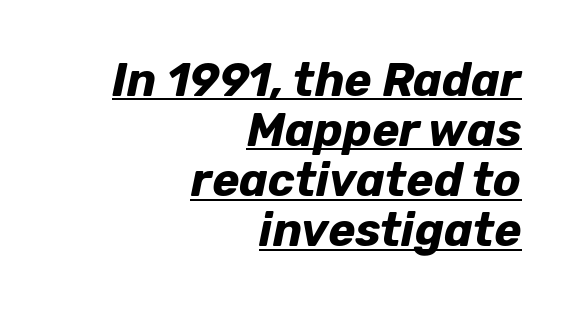
Q: Is the text bold? A: Yes.
Q: Is the text italic (slanted)? A: Yes, it leans right by about 12 degrees.
Q: Is the text underlined? A: Yes.
Q: How is the paragraph aligned? A: Right-aligned.
Q: Is the spacing between letters normal or unusually wide? A: Normal.
Q: Is the spacing between lines tight, normal or loose? A: Tight.
Q: Width (condensed, normal, or wide)? A: Normal.
Q: Stroke contrast? A: Low.
Q: x-height? A: Medium.
Q: Monospaced? A: No.
